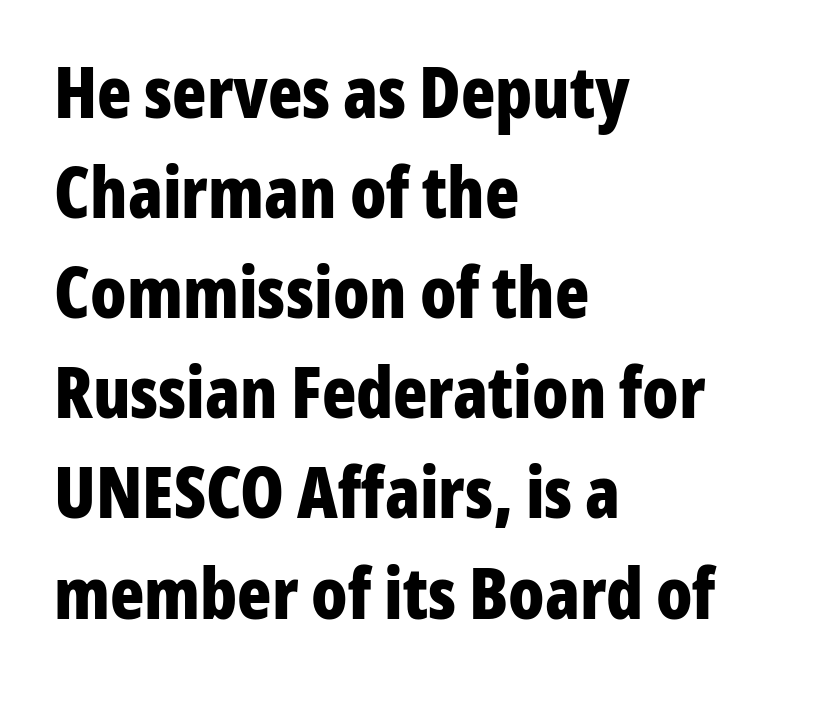
{"serif": "no", "italic": "no", "bold": "yes", "weight": "bold", "width": "condensed", "stroke_contrast": "low", "x_height": "medium", "monospaced": "no", "underline": "no", "align": "left", "line_spacing": "normal", "line_spacing_ratio": 1.41, "letter_spacing": "normal", "letter_spacing_em": 0.0, "glyph_px": 71}
